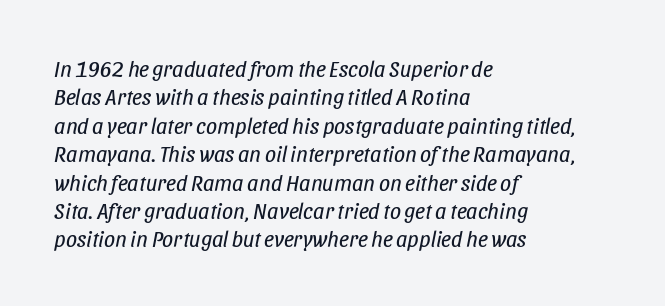
No letter is thick-stroked: the sample isn't bold. Would a proofreader flag this as italicized? Yes. Notice how the passage keeps a crisp vertical edge on the left only. The zone under the glyphs is completely vacant. The passage shown has conventional tracking throughout.
